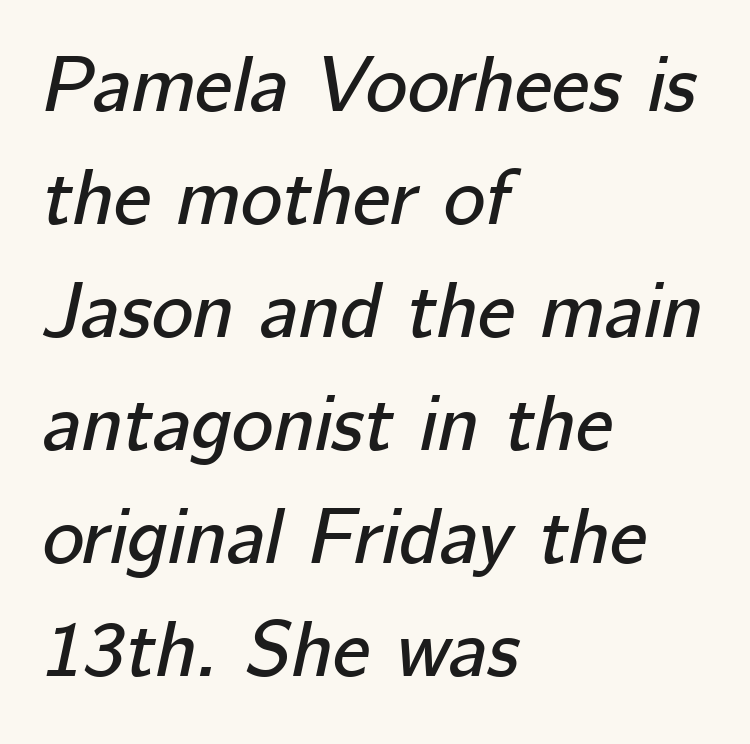
Q: Is the text italic (slanted)? A: Yes, it leans right by about 12 degrees.
Q: Is the text underlined? A: No.
Q: How is the paragraph aligned? A: Left-aligned.
Q: Is the spacing between letters normal or unusually wide? A: Normal.
Q: Is the spacing between lines tight, normal or loose? A: Normal.
Q: Width (condensed, normal, or wide)? A: Normal.
Q: Stroke contrast? A: Low.
Q: x-height? A: Medium.
Q: Monospaced? A: No.
